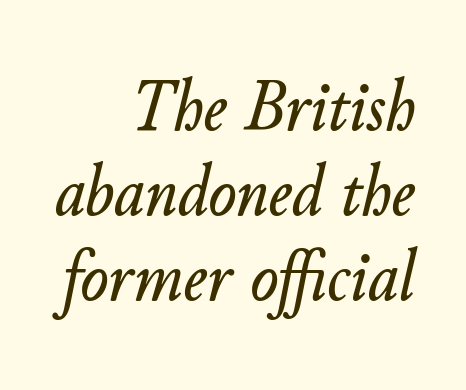
The image shows 74 px text type, italic (leaning right); set right-aligned, tight line spacing (1.15x), normal letter spacing, not underlined; low stroke contrast and a small x-height.
